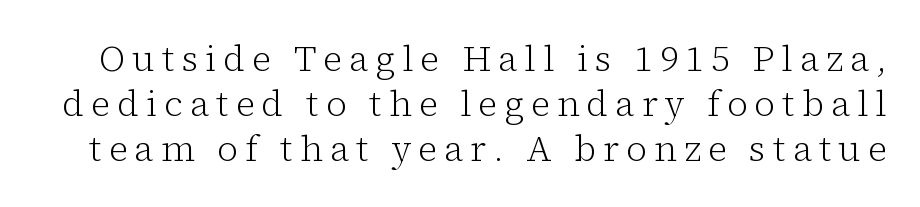
Q: Is the text bold? A: No.
Q: Is the text italic (slanted)? A: No, it is upright.
Q: Is the typeface a serif or a sans-serif typeface? A: Serif.
Q: Is the text underlined? A: No.
Q: Is the spacing between lines tight, normal or loose? A: Normal.
Q: Width (condensed, normal, or wide)? A: Normal.
Q: Stroke contrast? A: Low.
Q: x-height? A: Medium.
Q: Monospaced? A: No.
